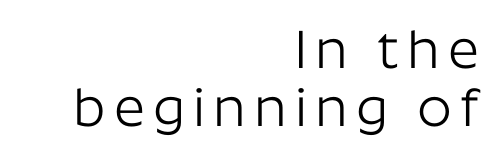
The passage shown stacks its lines with hardly any gap. You could not count columns in this text — the font is proportionally spaced. Each row of text sits above clean, open space. This sample uses an upright cut, with every glyph sitting square on the baseline. The rag falls on the left side of this text block.
